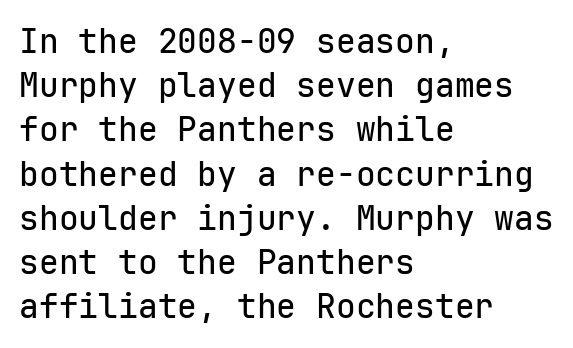
{"serif": "no", "italic": "no", "width": "normal", "stroke_contrast": "low", "x_height": "medium", "monospaced": "yes", "underline": "no", "align": "left", "line_spacing": "normal", "line_spacing_ratio": 1.34, "letter_spacing": "normal", "letter_spacing_em": 0.0, "glyph_px": 33}
